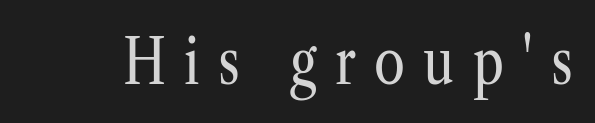
The image shows 63 px regular-weight, condensed serif type, upright; set unusually wide letter spacing (+0.29 em), not underlined; low stroke contrast and a medium x-height.
